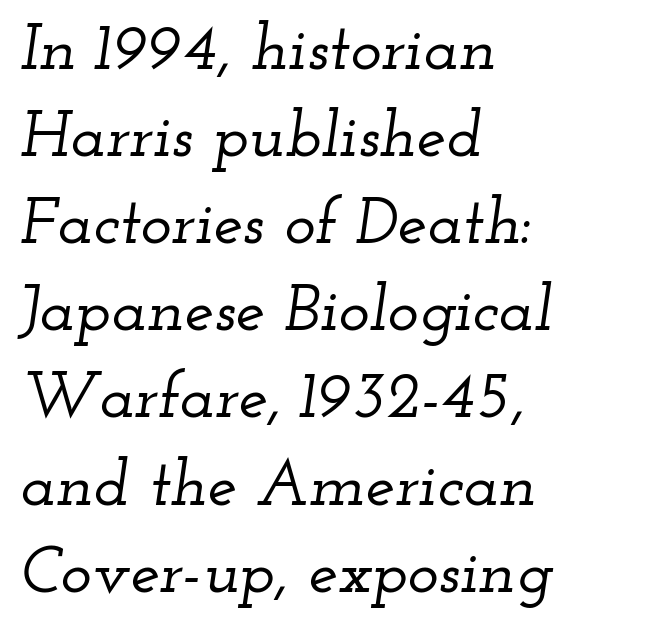
Q: Is the text italic (slanted)? A: Yes, it leans right by about 12 degrees.
Q: Is the typeface a serif or a sans-serif typeface? A: Serif.
Q: Is the text underlined? A: No.
Q: How is the paragraph aligned? A: Left-aligned.
Q: Is the spacing between letters normal or unusually wide? A: Normal.
Q: Is the spacing between lines tight, normal or loose? A: Normal.
Q: Width (condensed, normal, or wide)? A: Wide.
Q: Stroke contrast? A: Low.
Q: x-height? A: Small.
Q: Monospaced? A: No.
